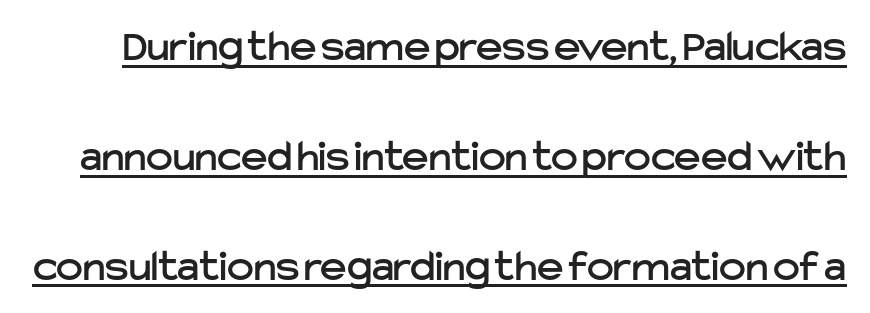
The image shows 45 px sans-serif type, upright; set loose line spacing (2.44x), normal letter spacing, underlined; low stroke contrast and a medium x-height.
